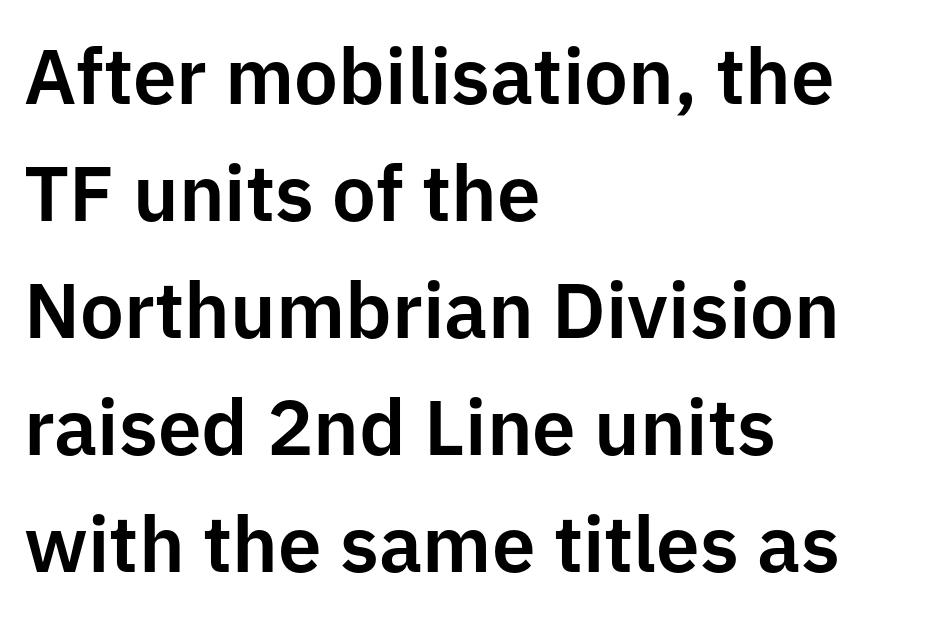
The image shows 78 px sans-serif type, upright; set left-aligned, normal line spacing (1.5x), normal letter spacing, not underlined; low stroke contrast and a medium x-height.
